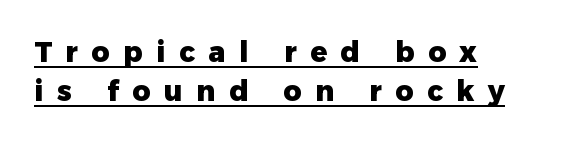
Q: Is the text bold? A: Yes.
Q: Is the text italic (slanted)? A: No, it is upright.
Q: Is the typeface a serif or a sans-serif typeface? A: Sans-serif.
Q: Is the text underlined? A: Yes.
Q: How is the paragraph aligned? A: Left-aligned.
Q: Is the spacing between letters normal or unusually wide? A: Unusually wide.
Q: Is the spacing between lines tight, normal or loose? A: Normal.
Q: Width (condensed, normal, or wide)? A: Normal.
Q: Stroke contrast? A: Low.
Q: x-height? A: Medium.
Q: Monospaced? A: No.
